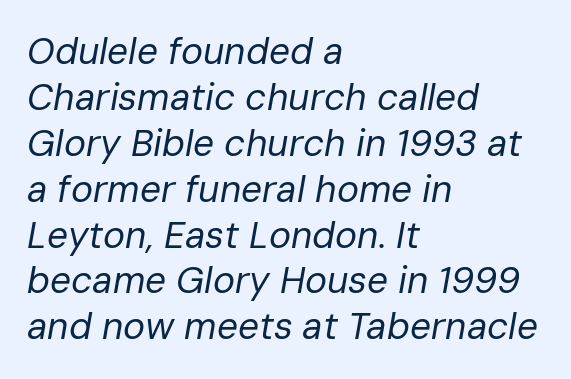
{"italic": "yes", "lean": "right", "slant_degrees": 10, "bold": "no", "weight": "regular", "width": "normal", "stroke_contrast": "low", "x_height": "medium", "monospaced": "no", "underline": "no", "align": "left", "line_spacing_ratio": 1.24, "letter_spacing": "normal", "letter_spacing_em": 0.0, "glyph_px": 37}
